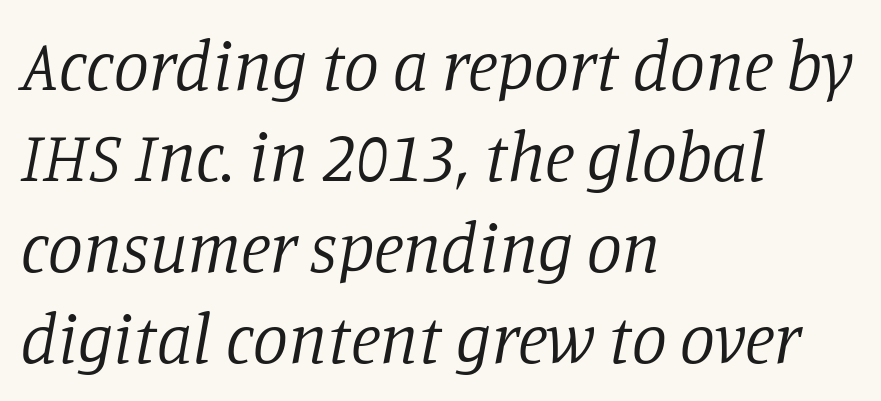
The image shows 70 px regular-weight serif type, italic (leaning right); set left-aligned, normal line spacing (1.3x), normal letter spacing, not underlined; low stroke contrast and a large x-height.
